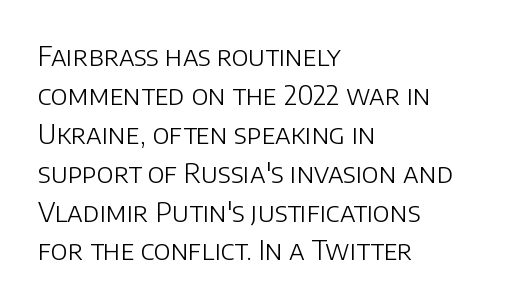
Q: Is the text bold? A: No.
Q: Is the text italic (slanted)? A: No, it is upright.
Q: Is the text underlined? A: No.
Q: How is the paragraph aligned? A: Left-aligned.
Q: Is the spacing between letters normal or unusually wide? A: Normal.
Q: Is the spacing between lines tight, normal or loose? A: Normal.
